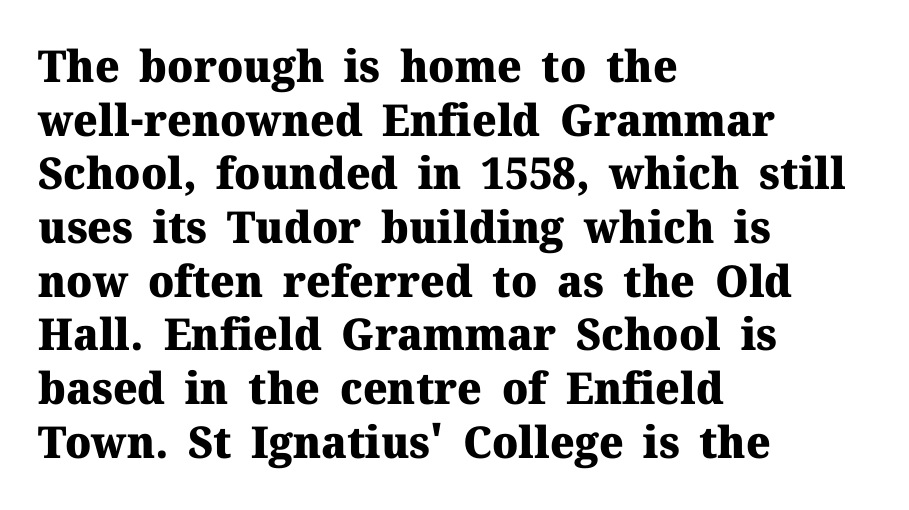
{"serif": "yes", "italic": "no", "bold": "yes", "weight": "heavy", "width": "normal", "stroke_contrast": "medium", "x_height": "medium", "monospaced": "no", "underline": "no", "align": "left", "line_spacing_ratio": 1.22, "letter_spacing": "normal", "letter_spacing_em": 0.0, "glyph_px": 44}
